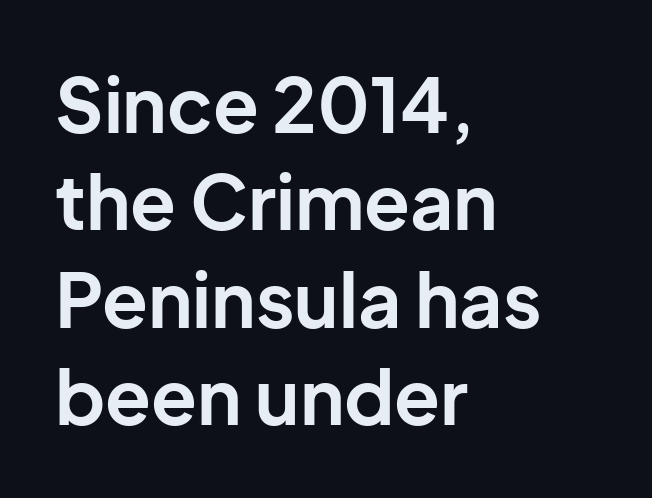
The image shows 75 px bold sans-serif type, upright; set left-aligned, normal line spacing (1.3x), normal letter spacing, not underlined; low stroke contrast and a medium x-height.
